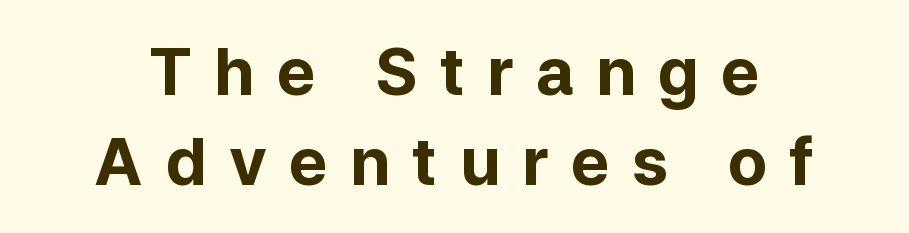
Q: Is the text bold? A: Yes.
Q: Is the text italic (slanted)? A: No, it is upright.
Q: Is the typeface a serif or a sans-serif typeface? A: Sans-serif.
Q: Is the text underlined? A: No.
Q: Is the spacing between letters normal or unusually wide? A: Unusually wide.
Q: Is the spacing between lines tight, normal or loose? A: Normal.
Q: Width (condensed, normal, or wide)? A: Normal.
Q: Stroke contrast? A: Low.
Q: x-height? A: Medium.
Q: Monospaced? A: No.
